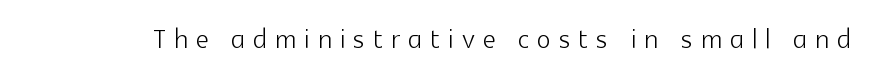
Q: Is the text bold? A: No.
Q: Is the text italic (slanted)? A: No, it is upright.
Q: Is the typeface a serif or a sans-serif typeface? A: Sans-serif.
Q: Is the text underlined? A: No.
Q: Is the spacing between letters normal or unusually wide? A: Unusually wide.
Q: Width (condensed, normal, or wide)? A: Normal.
Q: x-height? A: Medium.
Q: Monospaced? A: No.
